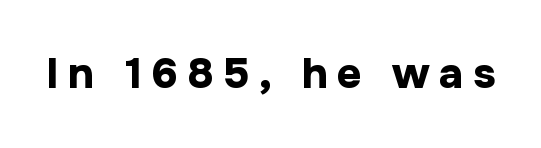
Q: Is the text bold? A: Yes.
Q: Is the text italic (slanted)? A: No, it is upright.
Q: Is the typeface a serif or a sans-serif typeface? A: Sans-serif.
Q: Is the text underlined? A: No.
Q: Is the spacing between letters normal or unusually wide? A: Unusually wide.
Q: Width (condensed, normal, or wide)? A: Normal.
Q: Stroke contrast? A: Low.
Q: x-height? A: Medium.
Q: Monospaced? A: No.
